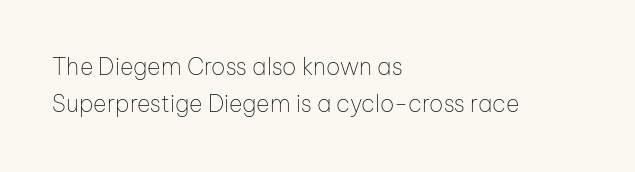
{"italic": "no", "bold": "no", "underline": "no", "align": "left", "line_spacing": "normal", "line_spacing_ratio": 1.63, "letter_spacing": "normal", "letter_spacing_em": 0.0, "glyph_px": 23}
